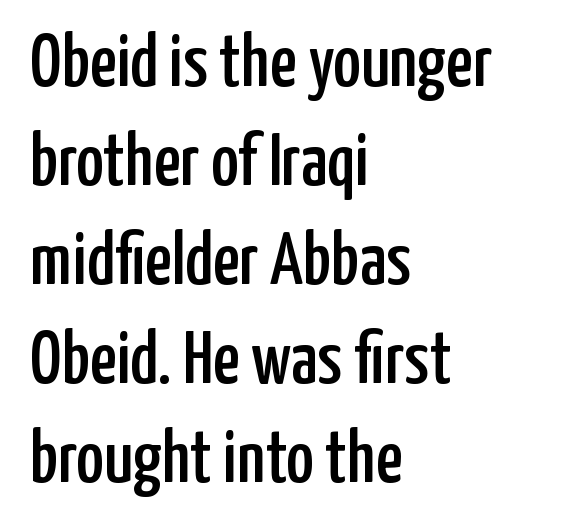
Typographically, this falls in the sans-serif category. Caption: multi-line text, flush left, ragged right. Ordinary non-slanted type is in use. Normally led — the rows are evenly, conventionally spaced.
